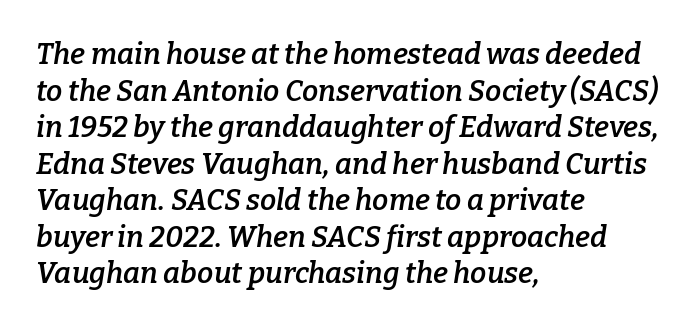
Q: Is the text bold? A: Semi-bold.
Q: Is the text italic (slanted)? A: Yes, it leans right by about 9 degrees.
Q: Is the typeface a serif or a sans-serif typeface? A: Serif.
Q: Is the text underlined? A: No.
Q: How is the paragraph aligned? A: Left-aligned.
Q: Is the spacing between letters normal or unusually wide? A: Normal.
Q: Is the spacing between lines tight, normal or loose? A: Normal.
Q: Width (condensed, normal, or wide)? A: Normal.
Q: Stroke contrast? A: Low.
Q: x-height? A: Medium.
Q: Monospaced? A: No.
